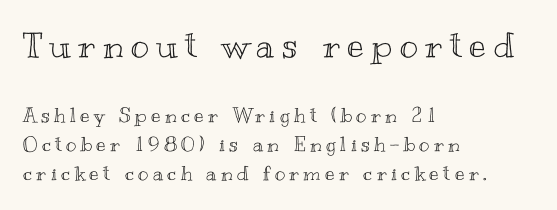
The letters advance in unequal steps, a hallmark of proportional type. Observe the wide spacing: letters keep a clear distance from each other. In CSS terms this would be text-align: left. You get the large type first, then a drop to smaller type. The passage shown is not underscored anywhere.
